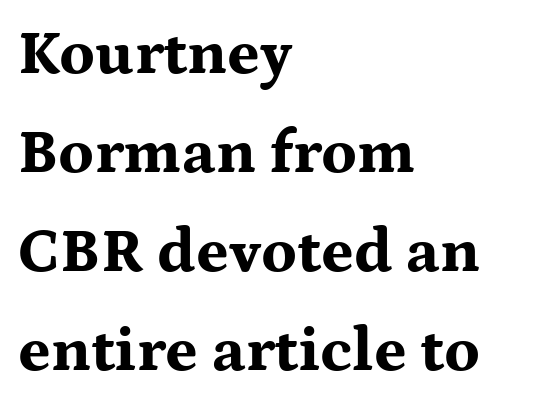
The image shows 63 px bold, wide serif type, upright; set left-aligned, normal line spacing (1.57x), normal letter spacing, not underlined; medium stroke contrast and a medium x-height.
